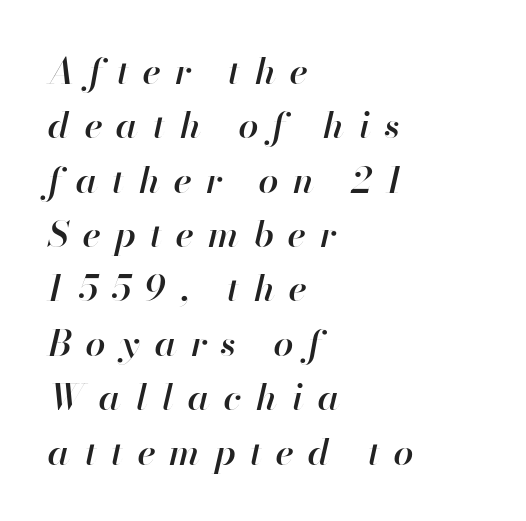
A clean baseline with only descenders dipping below it. Rendered with sloped, italic letterforms. Character widths vary here, with narrow letters taking less room than wide ones. Successive baselines arrive at the customary interval. The font is running at a semibold setting, under full bold. Spacing between characters has been opened up far beyond the box default.
